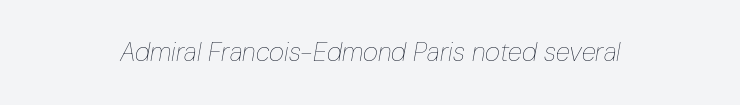
The image shows 26 px text type, italic (leaning right); set centered, normal letter spacing, not underlined.
